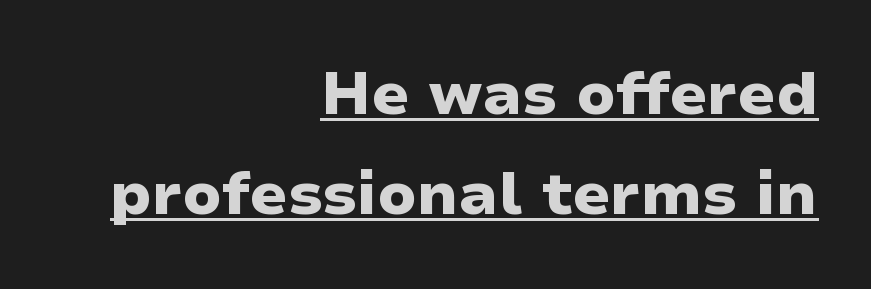
Q: Is the text bold? A: Yes.
Q: Is the text italic (slanted)? A: No, it is upright.
Q: Is the typeface a serif or a sans-serif typeface? A: Sans-serif.
Q: Is the text underlined? A: Yes.
Q: How is the paragraph aligned? A: Right-aligned.
Q: Is the spacing between letters normal or unusually wide? A: Normal.
Q: Is the spacing between lines tight, normal or loose? A: Normal.
Q: Width (condensed, normal, or wide)? A: Wide.
Q: Stroke contrast? A: Low.
Q: x-height? A: Medium.
Q: Monospaced? A: No.
